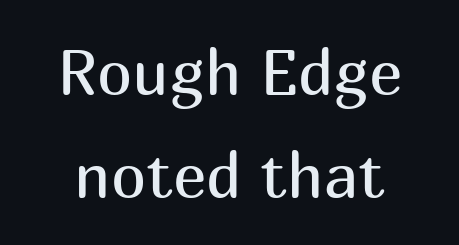
The image shows 63 px regular-weight sans-serif type, upright; set normal line spacing (1.63x), normal letter spacing, not underlined; medium stroke contrast and a medium x-height.
